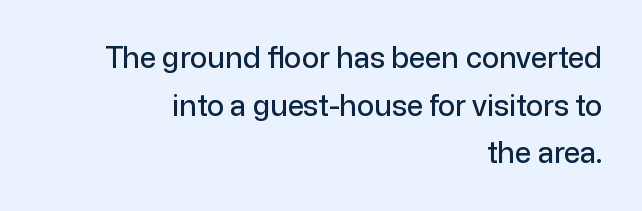
The image shows 29 px sans-serif type, upright; set right-aligned, normal line spacing (1.64x), normal letter spacing, not underlined; low stroke contrast and a medium x-height.
